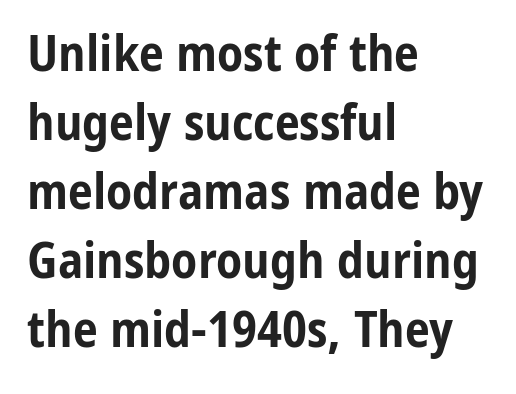
Q: Is the text bold? A: Yes.
Q: Is the text italic (slanted)? A: No, it is upright.
Q: Is the typeface a serif or a sans-serif typeface? A: Sans-serif.
Q: Is the text underlined? A: No.
Q: How is the paragraph aligned? A: Left-aligned.
Q: Is the spacing between letters normal or unusually wide? A: Normal.
Q: Is the spacing between lines tight, normal or loose? A: Normal.
Q: Width (condensed, normal, or wide)? A: Condensed.
Q: Stroke contrast? A: Low.
Q: x-height? A: Medium.
Q: Monospaced? A: No.
